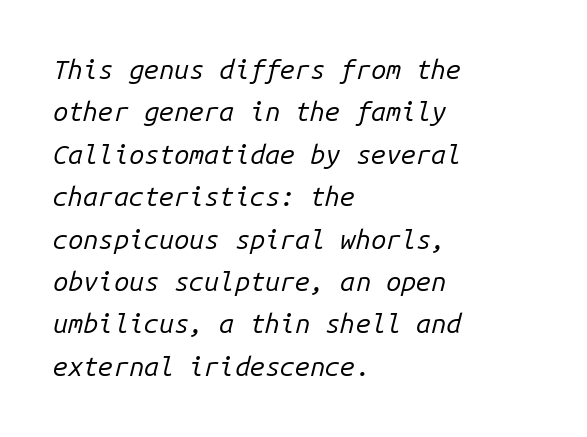
The image shows 27 px text type, italic (leaning right); set left-aligned, normal line spacing (1.57x), normal letter spacing, not underlined.
